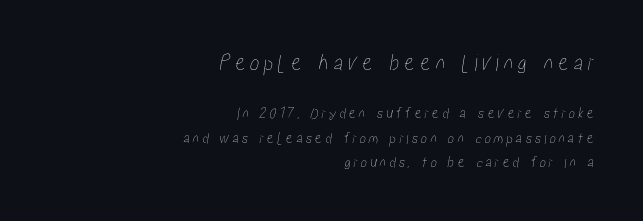
Beneath every word, the page is bare. The emphasis by scale lands on block number one, above. The compositor pushed each line to the right boundary. The leading is moderate, giving the passage an even texture.
